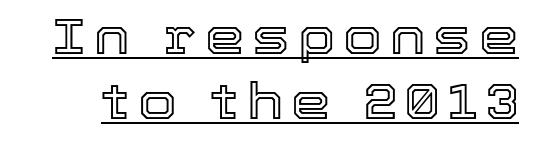
Here the designer chose a conventional face with non-uniform glyph widths. When letters stand straight like this, we call the style roman or upright. Is there an underline? Yes — a line sits under the letters. The leading is moderate, giving the passage an even texture.
